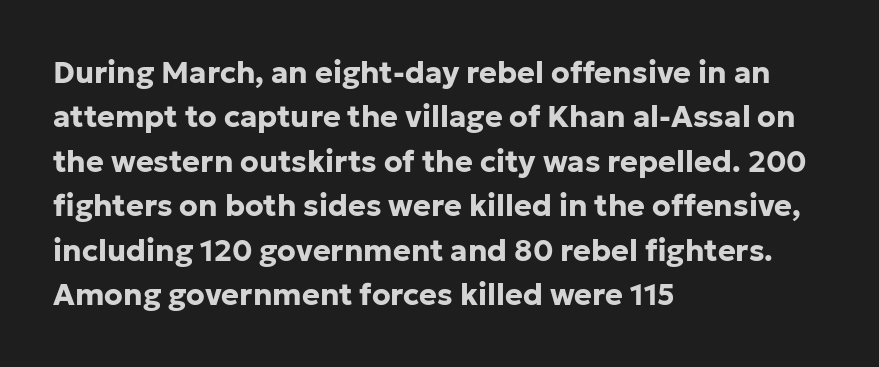
Look at the bottom of the vertical strokes: they stop flat, with no serifs. Honestly, the row spacing looks completely unremarkable. These lines were composed using upright roman letters. Do the characters align in a grid? No, the font is proportional. Does the weight exceed regular? Yes, all the way to bold. The lines in this sample share a left origin and differ only in where they stop.
